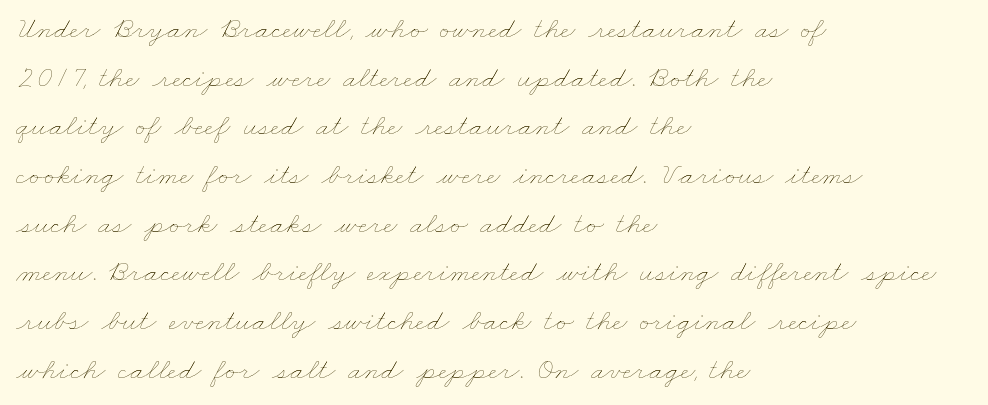
{"bold": "no", "weight": "thin", "width": "wide", "stroke_contrast": "low", "x_height": "small", "monospaced": "no", "underline": "no", "align": "left", "line_spacing": "normal", "line_spacing_ratio": 1.57, "letter_spacing": "normal", "letter_spacing_em": 0.0, "glyph_px": 31}
